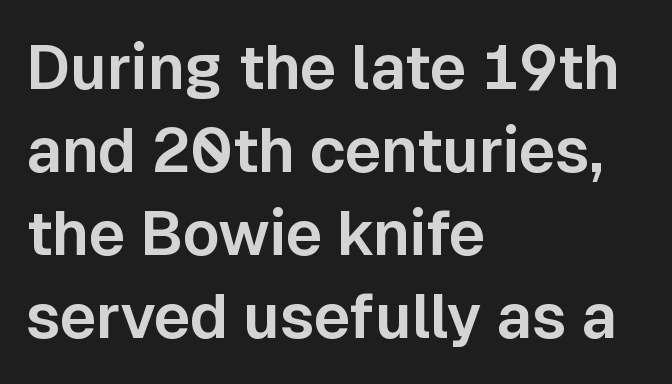
{"serif": "no", "italic": "no", "width": "normal", "stroke_contrast": "low", "x_height": "medium", "monospaced": "no", "underline": "no", "align": "left", "line_spacing": "normal", "line_spacing_ratio": 1.34, "letter_spacing": "normal", "letter_spacing_em": 0.0, "glyph_px": 62}
